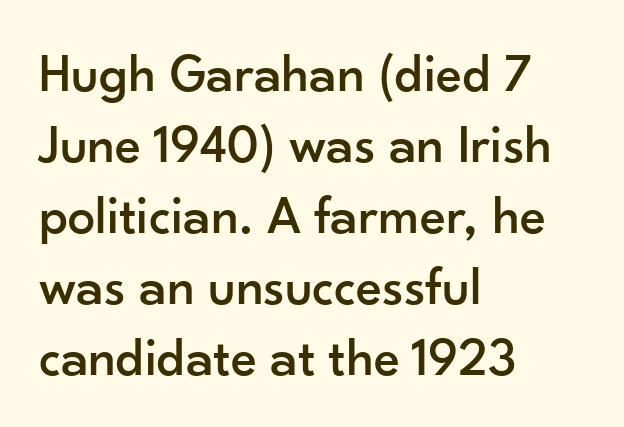
{"serif": "no", "italic": "no", "width": "normal", "stroke_contrast": "low", "x_height": "small", "monospaced": "no", "underline": "no", "align": "left", "line_spacing": "normal", "line_spacing_ratio": 1.29, "letter_spacing": "normal", "letter_spacing_em": 0.0, "glyph_px": 55}
